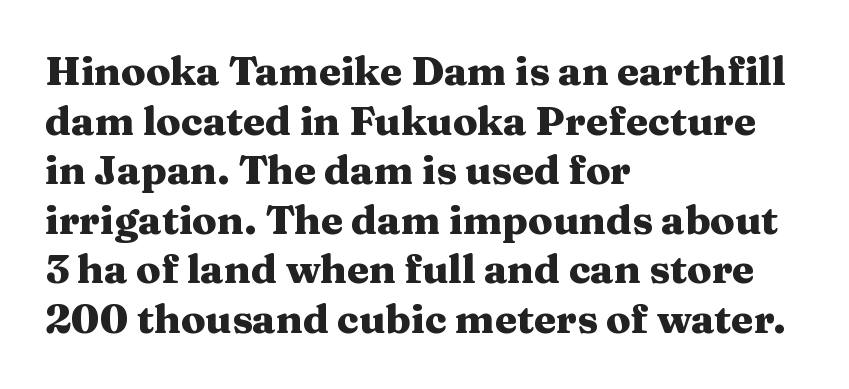
{"serif": "yes", "italic": "no", "bold": "yes", "weight": "heavy", "width": "wide", "stroke_contrast": "medium", "x_height": "medium", "monospaced": "no", "underline": "no", "align": "left", "line_spacing_ratio": 1.24, "letter_spacing": "normal", "letter_spacing_em": 0.0, "glyph_px": 40}
